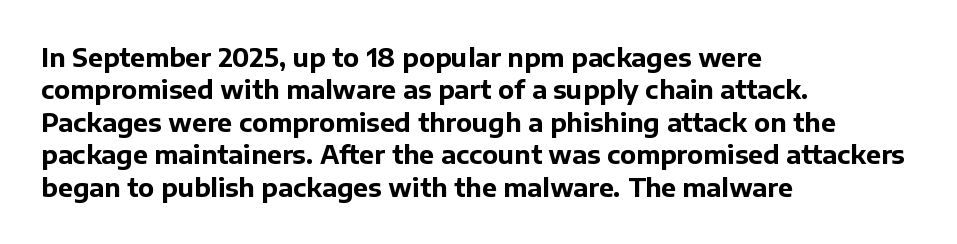
{"italic": "no", "bold": "yes", "underline": "no", "align": "left", "line_spacing": "normal", "line_spacing_ratio": 1.3, "letter_spacing": "normal", "letter_spacing_em": 0.0, "glyph_px": 25}
